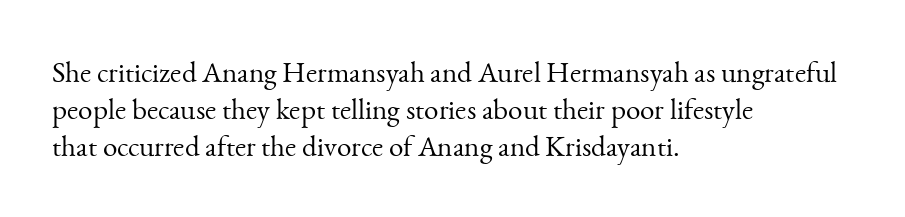
The image shows 29 px light serif type, upright; set left-aligned, normal line spacing (1.27x), normal letter spacing, not underlined; medium stroke contrast and a small x-height.
